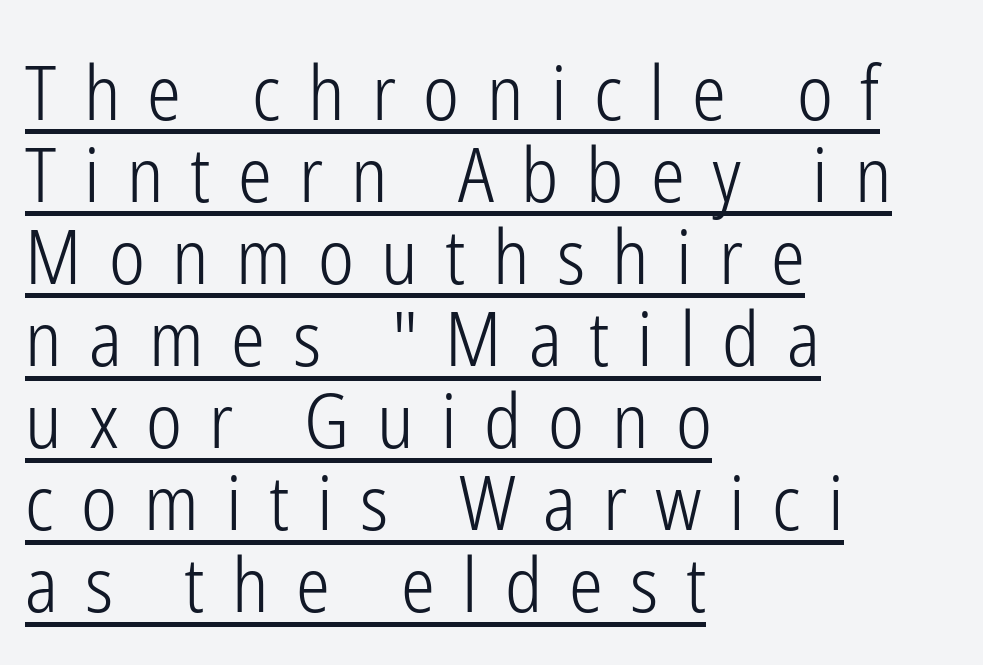
Q: Is the text bold? A: No.
Q: Is the text italic (slanted)? A: No, it is upright.
Q: Is the typeface a serif or a sans-serif typeface? A: Sans-serif.
Q: Is the text underlined? A: Yes.
Q: How is the paragraph aligned? A: Left-aligned.
Q: Is the spacing between letters normal or unusually wide? A: Unusually wide.
Q: Is the spacing between lines tight, normal or loose? A: Tight.
Q: Width (condensed, normal, or wide)? A: Condensed.
Q: Stroke contrast? A: Low.
Q: x-height? A: Medium.
Q: Monospaced? A: No.
